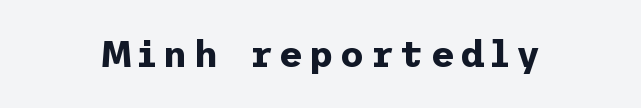
The image shows 37 px bold sans-serif type, upright; set not underlined; low stroke contrast and a medium x-height.
